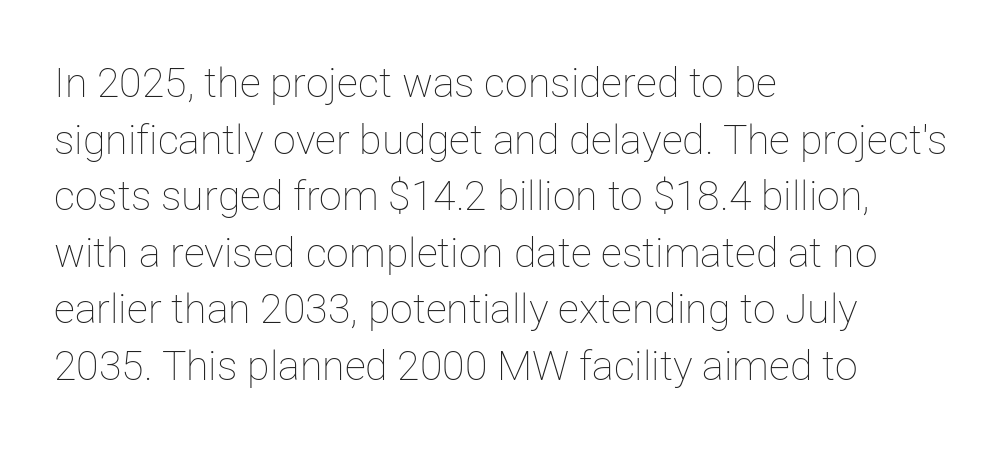
Q: Is the text bold? A: No.
Q: Is the text italic (slanted)? A: No, it is upright.
Q: Is the text underlined? A: No.
Q: How is the paragraph aligned? A: Left-aligned.
Q: Is the spacing between letters normal or unusually wide? A: Normal.
Q: Is the spacing between lines tight, normal or loose? A: Normal.
Q: Width (condensed, normal, or wide)? A: Normal.
Q: Stroke contrast? A: Low.
Q: x-height? A: Medium.
Q: Monospaced? A: No.
